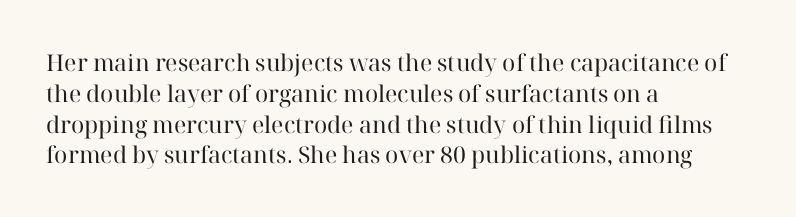
The image shows 23 px text type, upright; set left-aligned, normal line spacing (1.34x), normal letter spacing, not underlined.
